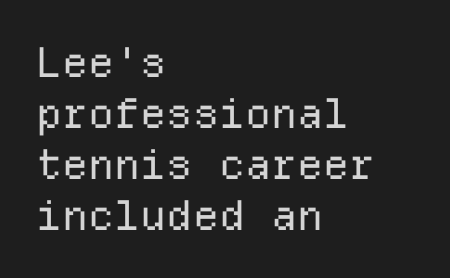
Stroke thickness stays within the range of a standard reading face or lighter. Observe the absence of serifs on each vertical stroke in this sample. Descender tails drop into unmarked territory. Notice how the passage keeps a crisp vertical edge on the left only. Posture: upright roman.
